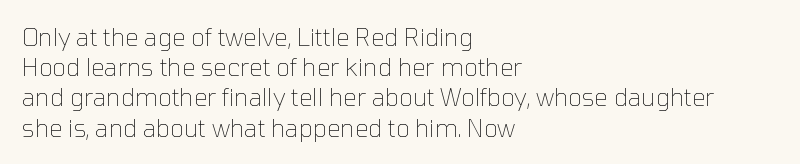
Q: Is the text bold? A: No.
Q: Is the text italic (slanted)? A: No, it is upright.
Q: Is the text underlined? A: No.
Q: How is the paragraph aligned? A: Left-aligned.
Q: Is the spacing between letters normal or unusually wide? A: Normal.
Q: Is the spacing between lines tight, normal or loose? A: Normal.
